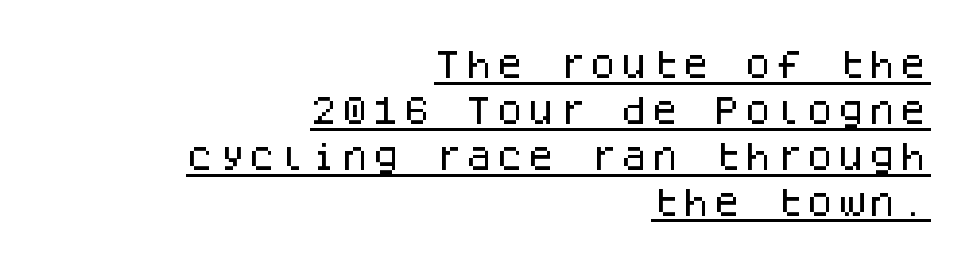
The image shows 31 px sans-serif type, upright, monospaced; set right-aligned, normal line spacing (1.48x), normal letter spacing, underlined; low stroke contrast and a large x-height.
